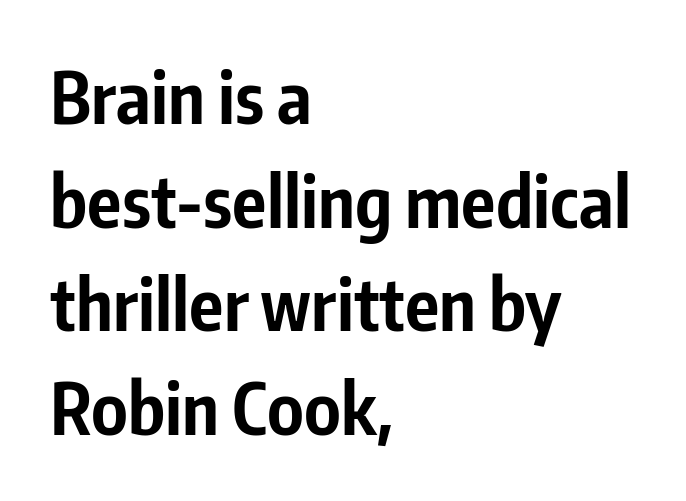
You could not count columns in this text — the font is proportionally spaced. A classic flush-left, rag-right setting is used for this passage. A normal amount of white space separates one row of letters from the next. There is no visible air inserted between adjacent glyphs.
